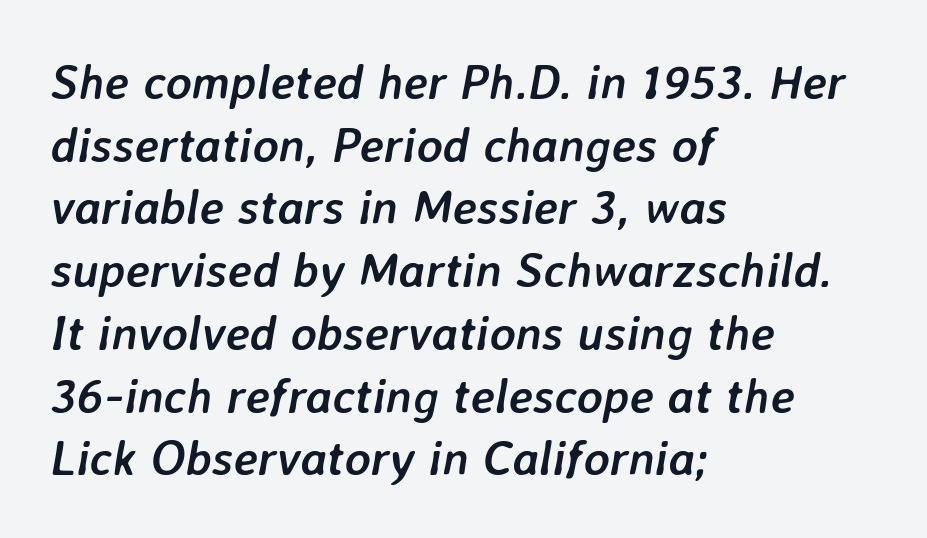
The paragraph has a hard left edge and a soft right edge. Yep, that's italic — everything's leaning. Unmarked baselines from the first word to the last. Does the weight exceed regular? Yes, all the way to bold. Short note: letters normally spaced. Interline gaps are of average width in this sample.
